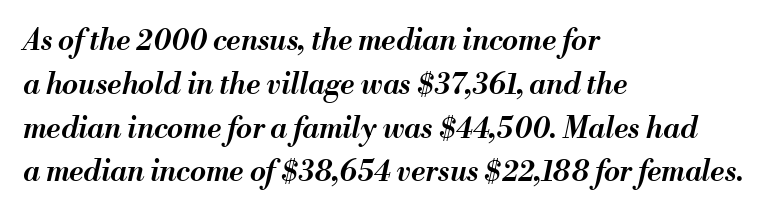
In CSS terms this would be text-align: left. These words are printed semibold, heavier than regular yet not bold. Leading: standard. Do the characters align in a grid? No, the font is proportional.
